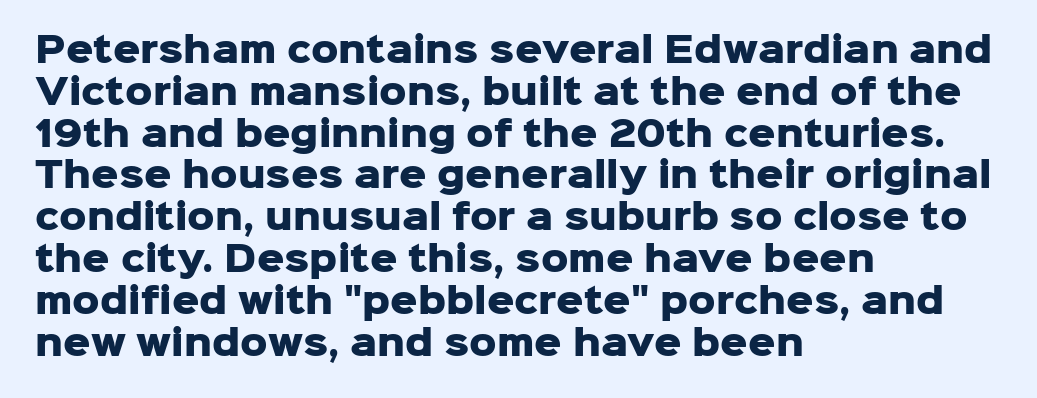
The image shows 34 px heavy sans-serif type, upright; set left-aligned, line spacing 1.23x, normal letter spacing, not underlined; low stroke contrast and a medium x-height.
